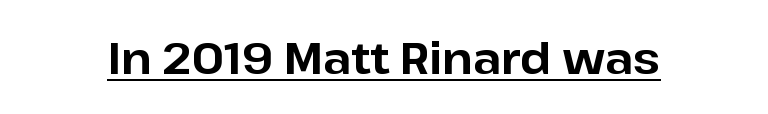
Q: Is the text bold? A: Yes.
Q: Is the text italic (slanted)? A: No, it is upright.
Q: Is the typeface a serif or a sans-serif typeface? A: Sans-serif.
Q: Is the text underlined? A: Yes.
Q: Is the spacing between letters normal or unusually wide? A: Normal.
Q: Width (condensed, normal, or wide)? A: Normal.
Q: Stroke contrast? A: Low.
Q: x-height? A: Medium.
Q: Monospaced? A: No.
